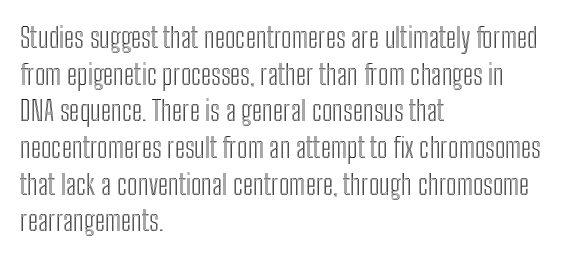
Q: Is the text italic (slanted)? A: No, it is upright.
Q: Is the text underlined? A: No.
Q: How is the paragraph aligned? A: Left-aligned.
Q: Is the spacing between letters normal or unusually wide? A: Normal.
Q: Is the spacing between lines tight, normal or loose? A: Normal.
Q: Width (condensed, normal, or wide)? A: Condensed.
Q: x-height? A: Medium.
Q: Monospaced? A: No.
